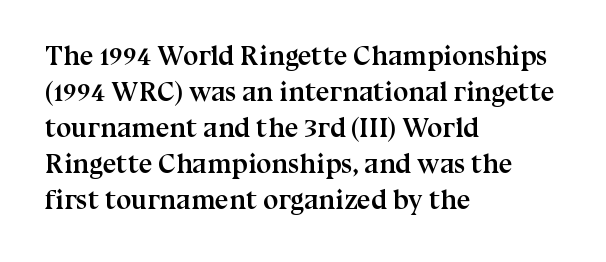
The image shows 27 px bold type, upright; set left-aligned, normal line spacing (1.33x), normal letter spacing, not underlined.
